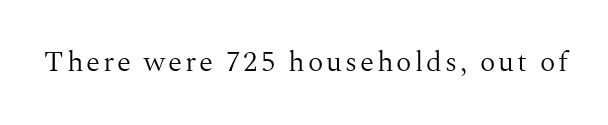
{"serif": "yes", "italic": "no", "bold": "no", "weight": "light", "width": "normal", "stroke_contrast": "medium", "x_height": "medium", "monospaced": "no", "underline": "no", "glyph_px": 29}
